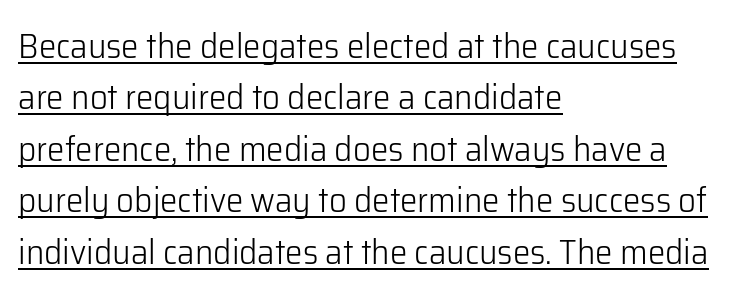
The rows are spaced the way most documents space them. Note the varied advance widths — an 'i' is clearly narrower than an 'm'. Honestly, the underline is the first thing you notice here. The letters sit at their default tracking, neither squeezed nor spread.
